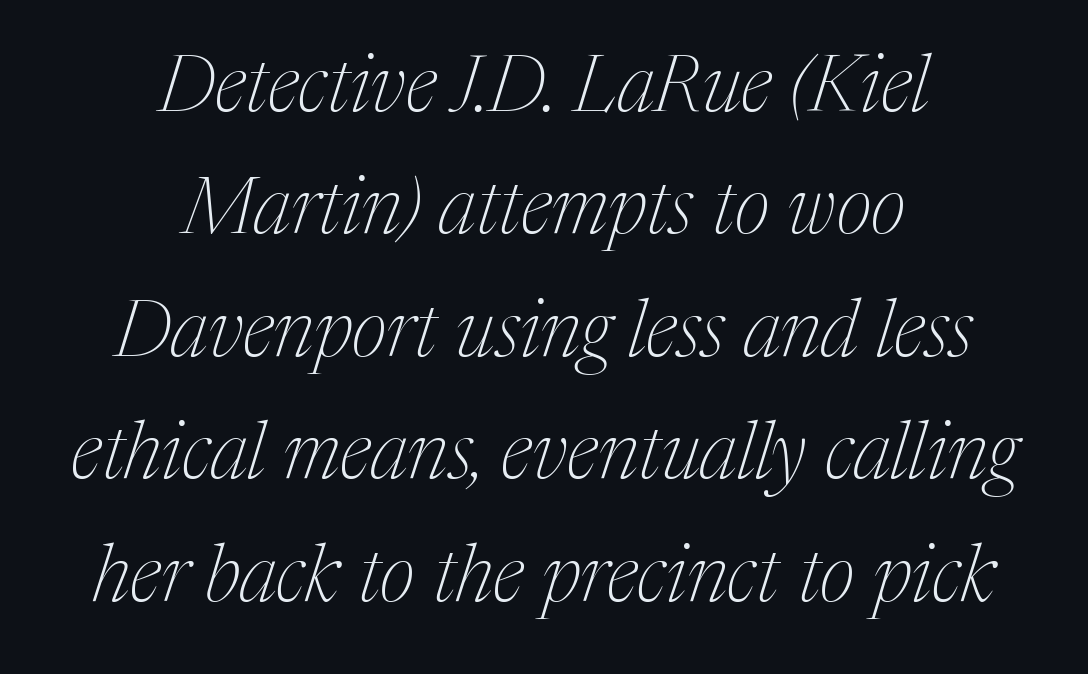
The image shows 79 px thin serif type, italic (leaning right); set centered, normal line spacing (1.55x), normal letter spacing, not underlined; medium stroke contrast and a medium x-height.
